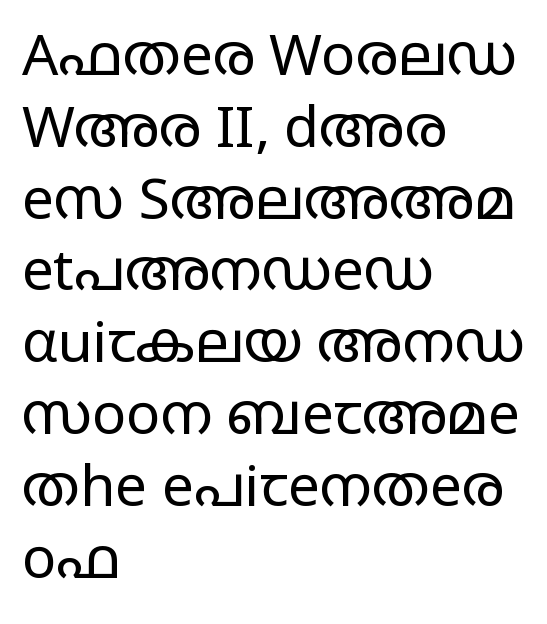
{"serif": "no", "italic": "no", "bold": "no", "weight": "regular", "width": "wide", "stroke_contrast": "low", "x_height": "large", "monospaced": "no", "underline": "no", "align": "left", "line_spacing": "normal", "line_spacing_ratio": 1.26, "letter_spacing": "normal", "letter_spacing_em": 0.0, "glyph_px": 57}
